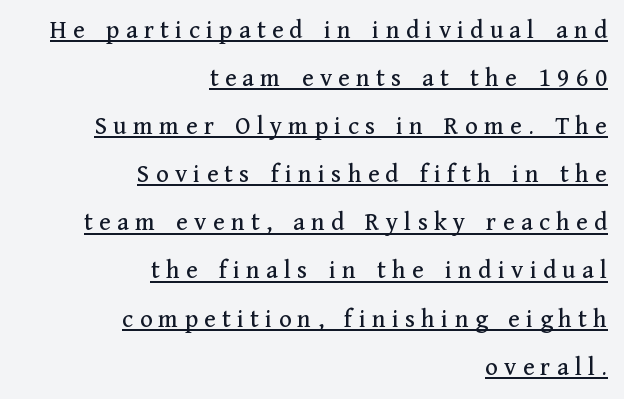
The image shows 26 px text type, upright; set right-aligned, line spacing 1.85x, unusually wide letter spacing (+0.24 em), underlined.
